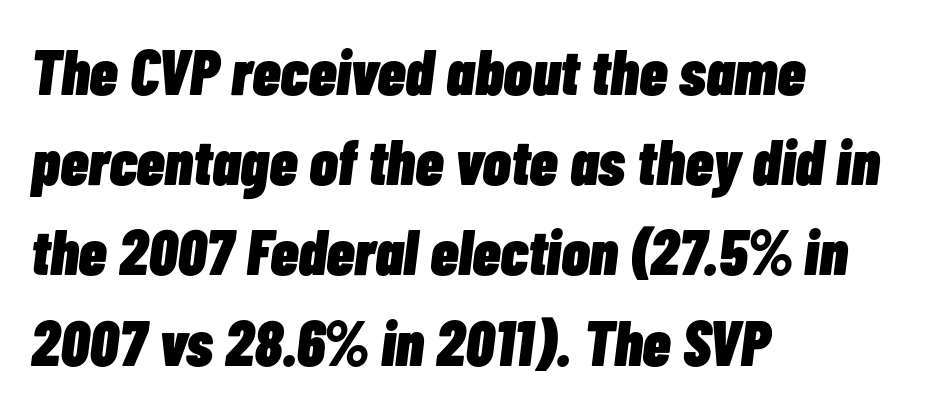
The image shows 64 px heavy, condensed type, italic (leaning right); set left-aligned, normal line spacing (1.41x), normal letter spacing, not underlined; low stroke contrast and a medium x-height.
